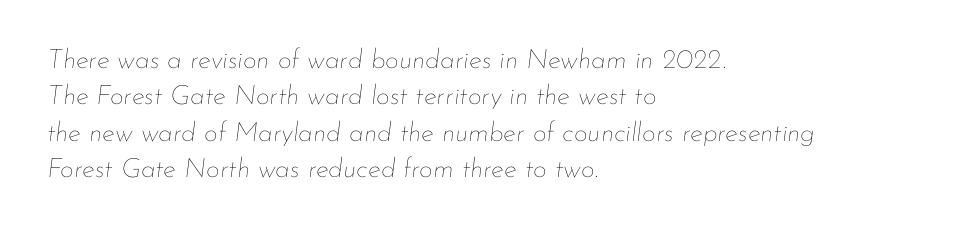
The image shows 27 px text type, italic (leaning right); set left-aligned, normal line spacing (1.35x), normal letter spacing, not underlined.
